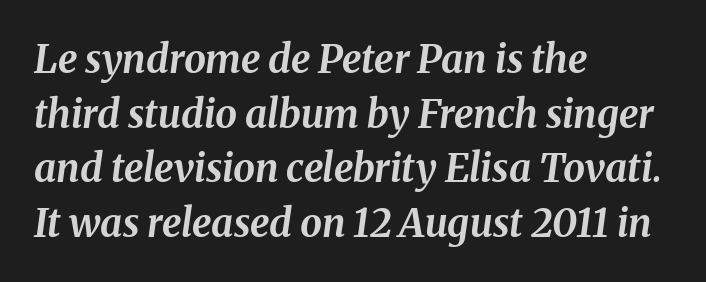
{"italic": "yes", "lean": "right", "slant_degrees": 8, "bold": "yes", "weight": "bold", "width": "normal", "stroke_contrast": "medium", "x_height": "medium", "monospaced": "no", "underline": "no", "align": "left", "line_spacing": "normal", "line_spacing_ratio": 1.4, "letter_spacing": "normal", "letter_spacing_em": 0.0, "glyph_px": 39}
